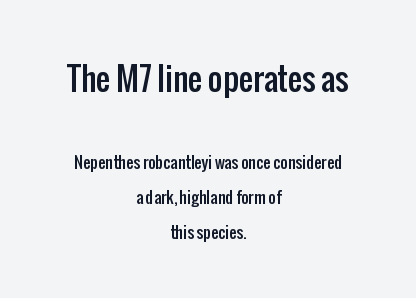
Q: Is the text italic (slanted)? A: No, it is upright.
Q: Is the typeface a serif or a sans-serif typeface? A: Sans-serif.
Q: Is the text underlined? A: No.
Q: How is the paragraph aligned? A: Centered.
Q: Is the spacing between letters normal or unusually wide? A: Normal.
Q: Is the spacing between lines tight, normal or loose? A: Loose.
Q: Which block of text is set in a larger size, the first (top) or the second (bottom)? A: The first (top) one.
Q: Width (condensed, normal, or wide)? A: Condensed.
Q: Stroke contrast? A: Low.
Q: x-height? A: Medium.
Q: Monospaced? A: No.
